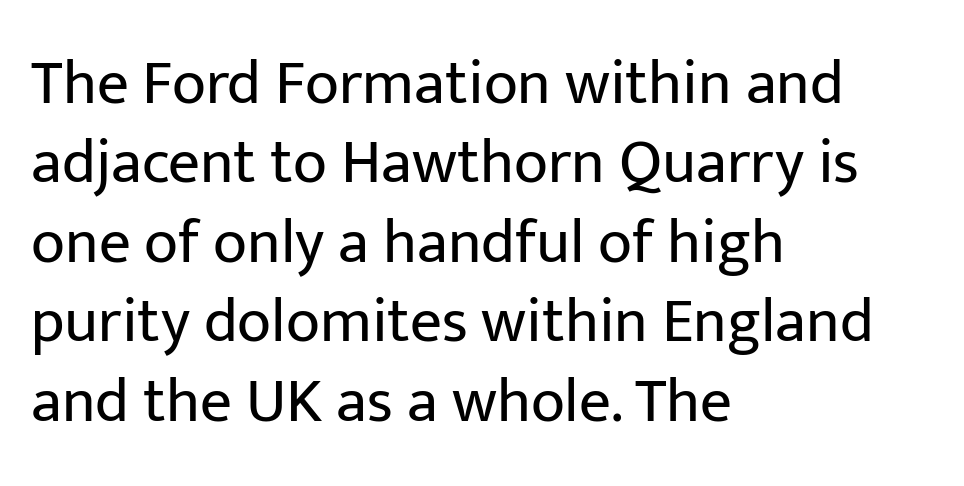
The image shows 63 px regular-weight sans-serif type, upright; set left-aligned, normal line spacing (1.26x), normal letter spacing, not underlined; low stroke contrast and a medium x-height.
